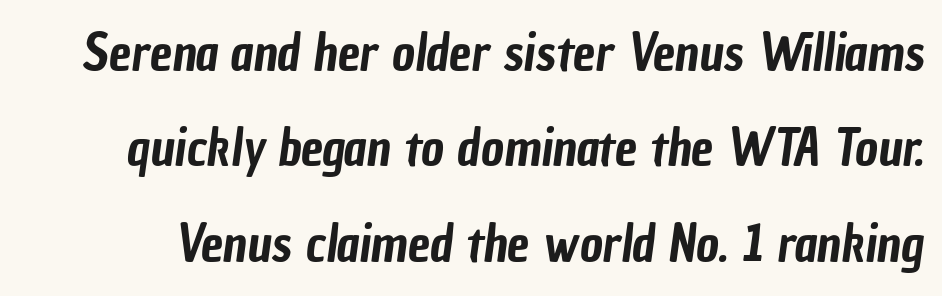
The glyphs are unaccompanied by any horizontal stroke below them. Does the type have serifs? No, each stem ends abruptly. This sample uses plain, unmodified letter spacing. These lines are rendered in a variable-pitch font. The vertical gap from one line to the next is large.
